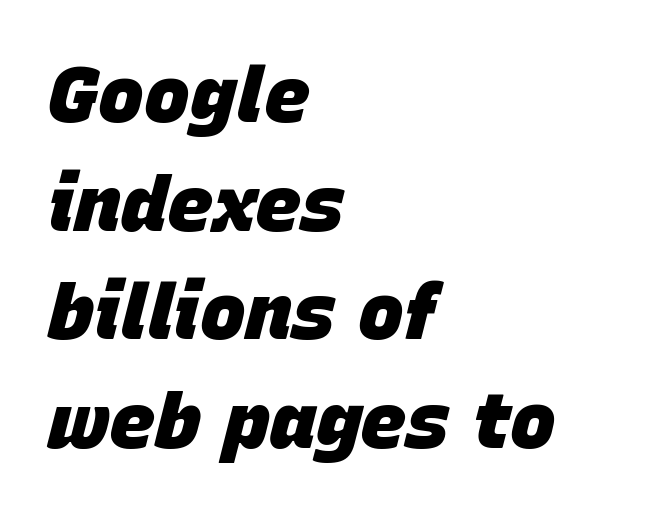
If you drew a line through each stem, it would be angled. Has an underline been added? It has not. Honestly, the letter spacing is just normal — you wouldn't notice it. Each letter keeps its own natural width here, so spacing adapts to shape.
